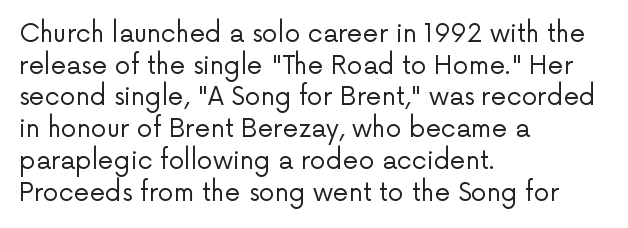
The characters are drawn with everyday or finer stroke widths. The string is rendered with underlining switched off. Leading matches the norm, producing a regular column. This sample uses plain, unmodified letter spacing.
